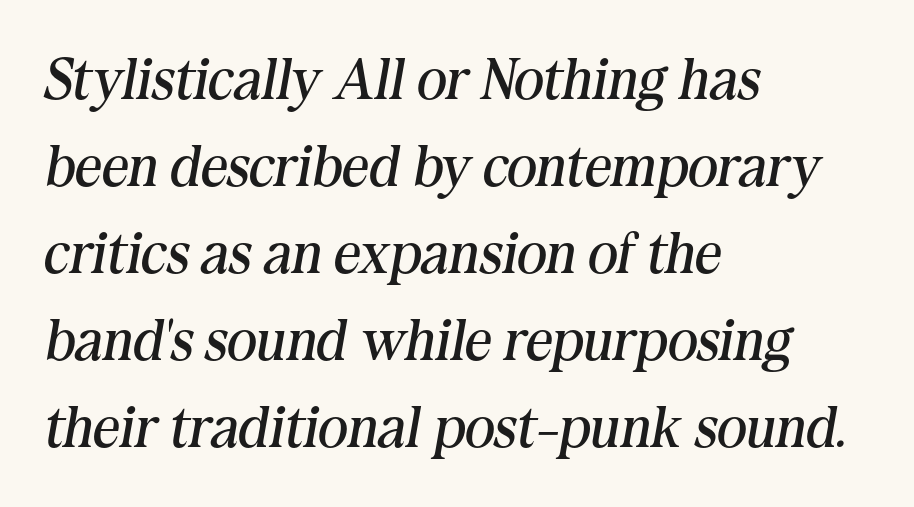
Q: Is the text bold? A: No.
Q: Is the text italic (slanted)? A: Yes, it leans right by about 10 degrees.
Q: Is the typeface a serif or a sans-serif typeface? A: Serif.
Q: Is the text underlined? A: No.
Q: How is the paragraph aligned? A: Left-aligned.
Q: Is the spacing between letters normal or unusually wide? A: Normal.
Q: Is the spacing between lines tight, normal or loose? A: Normal.
Q: Width (condensed, normal, or wide)? A: Normal.
Q: Stroke contrast? A: Medium.
Q: x-height? A: Medium.
Q: Monospaced? A: No.
